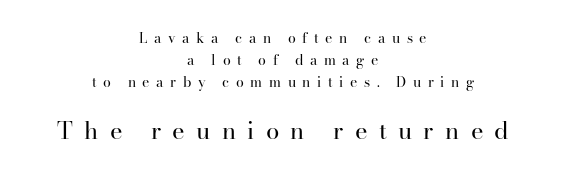
{"italic": "no", "bold": "no", "underline": "no", "align": "center", "line_spacing": "normal", "line_spacing_ratio": 1.56, "letter_spacing": "wide", "letter_spacing_em": 0.47, "larger_block": "second", "size_ratio": 1.71, "glyph_px": 24}
